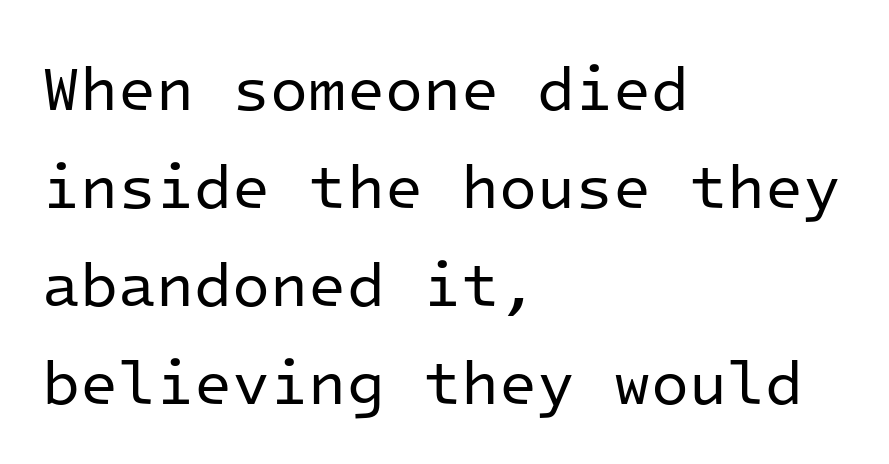
{"serif": "no", "italic": "no", "bold": "no", "weight": "regular", "width": "normal", "stroke_contrast": "low", "x_height": "medium", "monospaced": "yes", "underline": "no", "align": "left", "line_spacing": "normal", "line_spacing_ratio": 1.58, "letter_spacing": "normal", "letter_spacing_em": 0.0, "glyph_px": 62}
